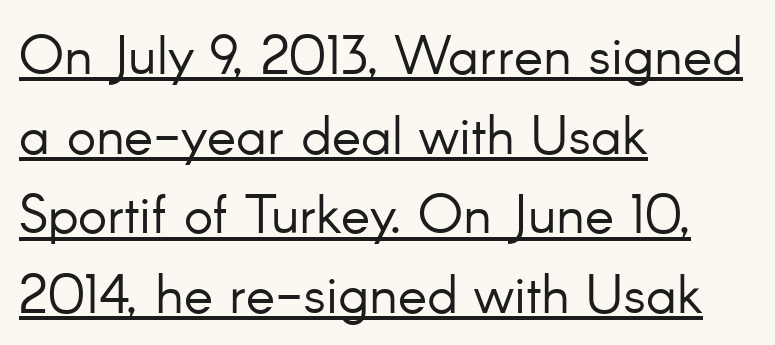
Q: Is the text bold? A: No.
Q: Is the text italic (slanted)? A: No, it is upright.
Q: Is the typeface a serif or a sans-serif typeface? A: Sans-serif.
Q: Is the text underlined? A: Yes.
Q: How is the paragraph aligned? A: Left-aligned.
Q: Is the spacing between letters normal or unusually wide? A: Normal.
Q: Is the spacing between lines tight, normal or loose? A: Normal.
Q: Width (condensed, normal, or wide)? A: Normal.
Q: Stroke contrast? A: Low.
Q: x-height? A: Small.
Q: Monospaced? A: No.
